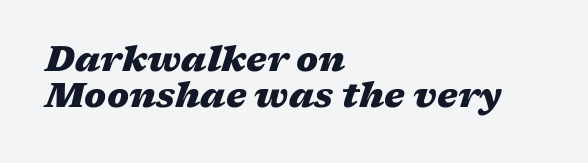
The image shows 35 px heavy, wide type, italic (leaning right); set left-aligned, tight line spacing (1.03x), normal letter spacing, not underlined; medium stroke contrast and a medium x-height.
